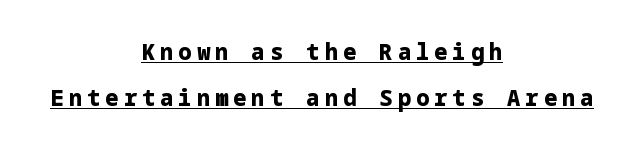
{"italic": "no", "bold": "yes", "underline": "yes", "align": "center", "line_spacing": "loose", "line_spacing_ratio": 2.09, "letter_spacing": "wide", "letter_spacing_em": 0.23, "glyph_px": 22}
